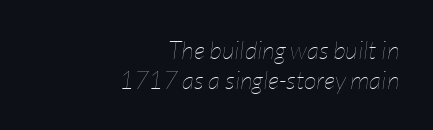
Q: Is the text bold? A: No.
Q: Is the text italic (slanted)? A: Yes, it leans right by about 7 degrees.
Q: Is the text underlined? A: No.
Q: How is the paragraph aligned? A: Right-aligned.
Q: Is the spacing between letters normal or unusually wide? A: Normal.
